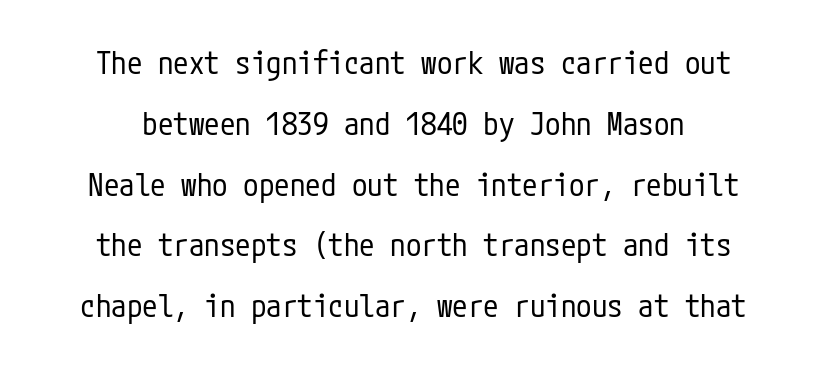
Unmarked baselines from the first word to the last. Characters remain perfectly vertical along every line. The font sits on the lighter half of the weight spectrum, regular included. There is no visible air inserted between adjacent glyphs.
